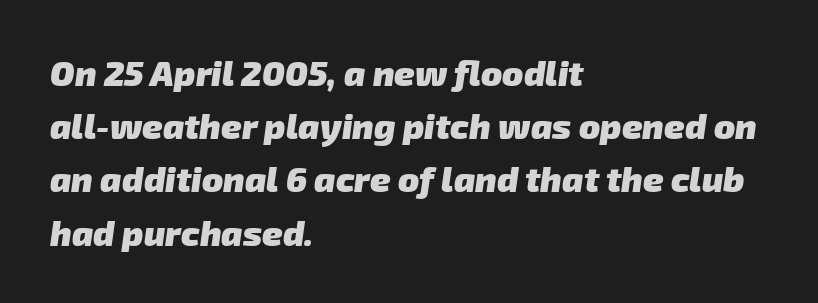
The image shows 35 px heavy sans-serif type; set left-aligned, normal line spacing (1.52x), normal letter spacing, not underlined; low stroke contrast and a medium x-height.
